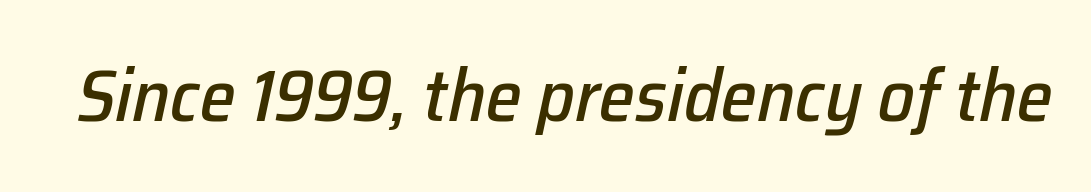
The image shows 73 px text type, italic (leaning right); set normal letter spacing, not underlined; low stroke contrast and a medium x-height.
